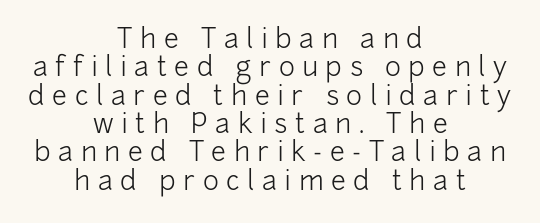
The strokes are not fattened; the text isn't bold. One glance says dense: line gaps are narrower than usual. The paragraph has two soft edges and a firm central axis. Decoration check: the copy has no underline.
